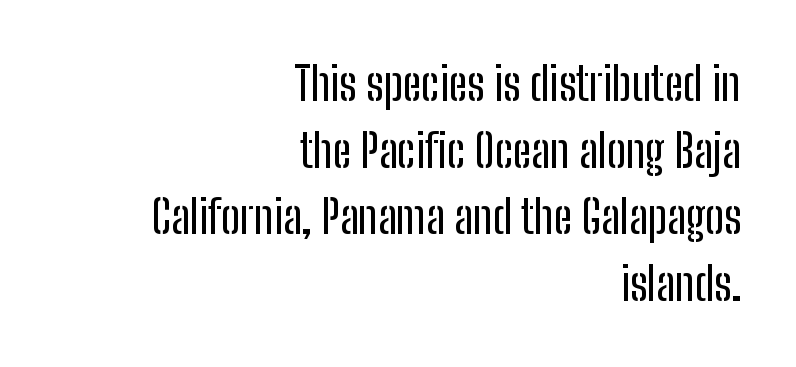
{"serif": "no", "italic": "no", "width": "condensed", "stroke_contrast": "low", "x_height": "medium", "monospaced": "no", "underline": "no", "align": "right", "line_spacing": "normal", "line_spacing_ratio": 1.45, "letter_spacing": "normal", "letter_spacing_em": 0.0, "glyph_px": 46}
